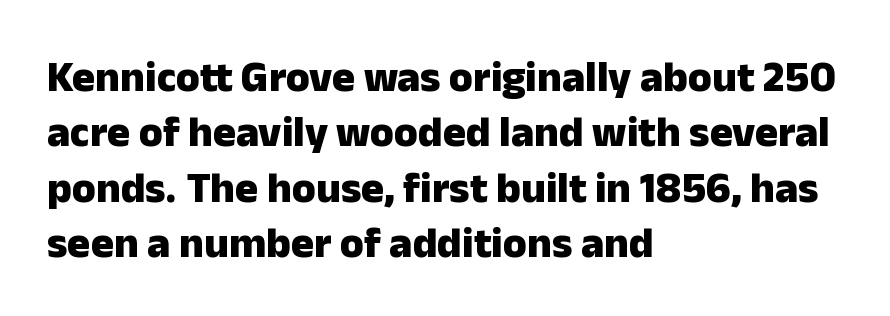
Q: Is the text bold? A: Yes.
Q: Is the text italic (slanted)? A: No, it is upright.
Q: Is the typeface a serif or a sans-serif typeface? A: Sans-serif.
Q: Is the text underlined? A: No.
Q: How is the paragraph aligned? A: Left-aligned.
Q: Is the spacing between letters normal or unusually wide? A: Normal.
Q: Is the spacing between lines tight, normal or loose? A: Normal.
Q: Width (condensed, normal, or wide)? A: Normal.
Q: Stroke contrast? A: Low.
Q: x-height? A: Medium.
Q: Monospaced? A: No.
